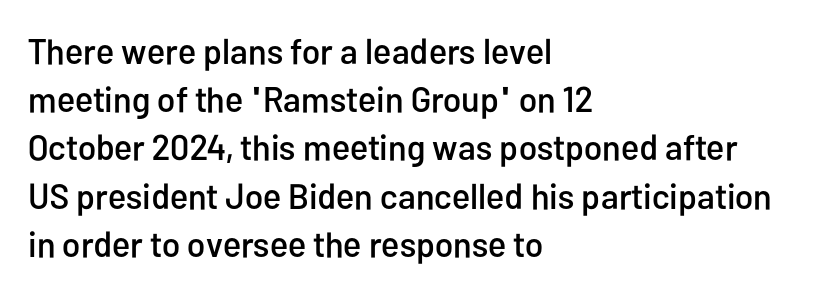
The designer went with a sans here, leaving each stem footless. The space directly below the letters is spotless. It's the straight-up-and-down kind of type. This sample has the flowing, uneven cadence of proportional lettering. Does the leading feel generous? No, just average.
